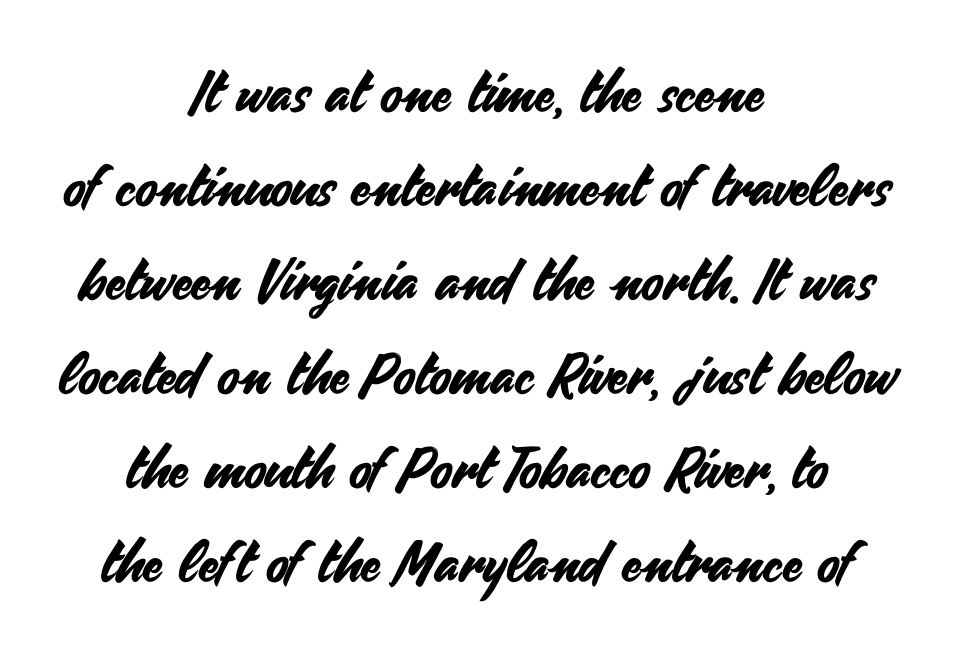
Q: Is the text italic (slanted)? A: Yes.
Q: Is the typeface a serif or a sans-serif typeface? A: Sans-serif.
Q: Is the text underlined? A: No.
Q: How is the paragraph aligned? A: Centered.
Q: Is the spacing between letters normal or unusually wide? A: Normal.
Q: Is the spacing between lines tight, normal or loose? A: Normal.
Q: Width (condensed, normal, or wide)? A: Normal.
Q: Stroke contrast? A: Medium.
Q: x-height? A: Small.
Q: Monospaced? A: No.
